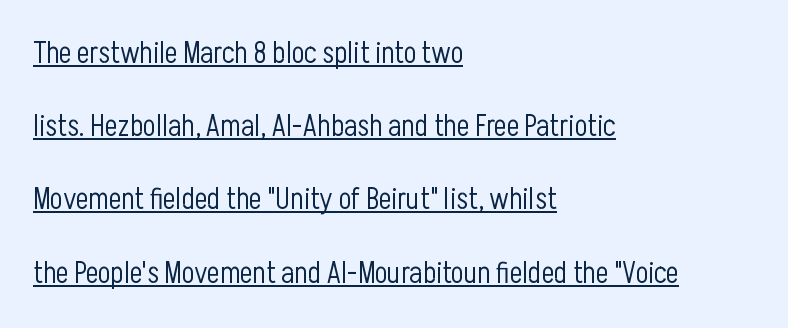
Q: Is the text bold? A: No.
Q: Is the text italic (slanted)? A: No, it is upright.
Q: Is the typeface a serif or a sans-serif typeface? A: Sans-serif.
Q: Is the text underlined? A: Yes.
Q: How is the paragraph aligned? A: Left-aligned.
Q: Is the spacing between letters normal or unusually wide? A: Normal.
Q: Is the spacing between lines tight, normal or loose? A: Loose.
Q: Width (condensed, normal, or wide)? A: Condensed.
Q: Stroke contrast? A: Low.
Q: x-height? A: Medium.
Q: Monospaced? A: No.
